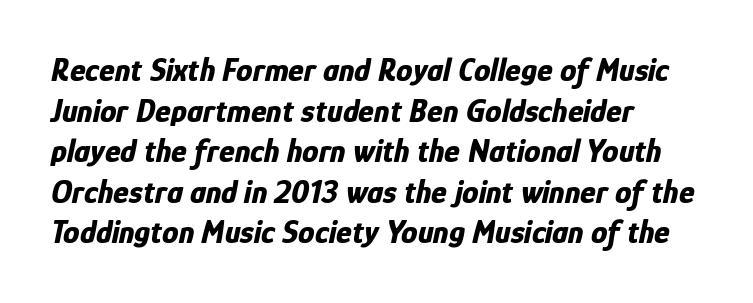
Q: Is the text bold? A: Yes.
Q: Is the text italic (slanted)? A: Yes, it leans right by about 12 degrees.
Q: Is the text underlined? A: No.
Q: How is the paragraph aligned? A: Left-aligned.
Q: Is the spacing between letters normal or unusually wide? A: Normal.
Q: Width (condensed, normal, or wide)? A: Condensed.
Q: Stroke contrast? A: Low.
Q: x-height? A: Medium.
Q: Monospaced? A: No.
